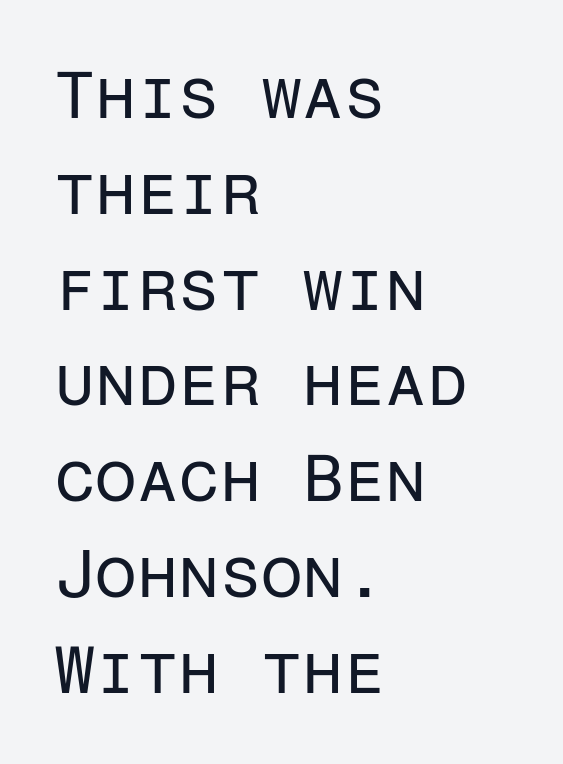
The image shows 67 px regular-weight sans-serif type, upright, monospaced; set left-aligned, normal line spacing (1.43x), normal letter spacing, not underlined; low stroke contrast and a medium x-height.
